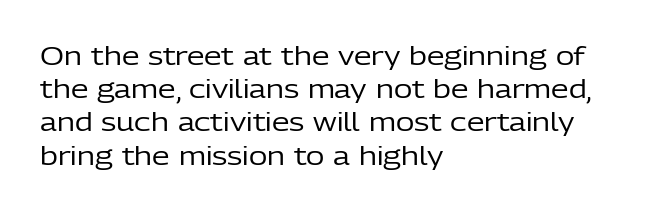
Q: Is the text bold? A: No.
Q: Is the text italic (slanted)? A: No, it is upright.
Q: Is the text underlined? A: No.
Q: How is the paragraph aligned? A: Left-aligned.
Q: Is the spacing between letters normal or unusually wide? A: Normal.
Q: Is the spacing between lines tight, normal or loose? A: Normal.
